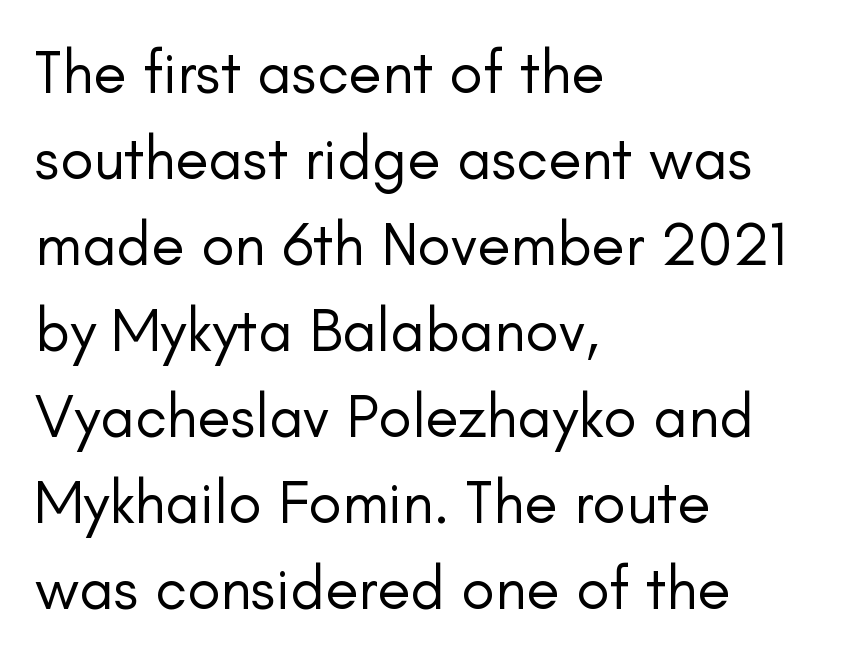
Stem width sits at or under what a default text font uses. Whoever set this chose a conventional vertical rhythm. Are there feet on the stems? There aren't — it's a sans. Descenders are the only things crossing below the line.
